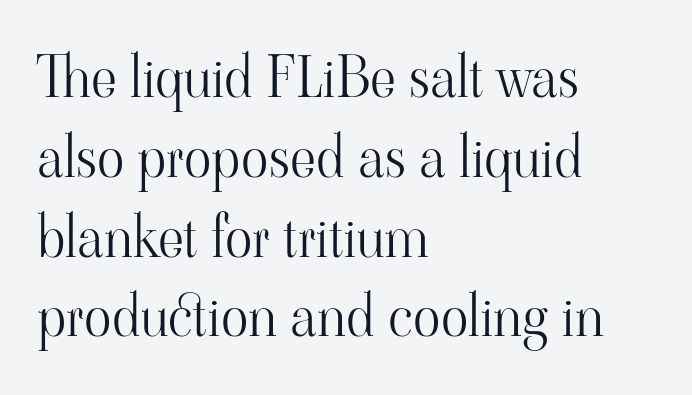
Unmarked baselines from the first word to the last. Caption: face not bold, strokes unweighted. The lettering stays uniformly vertical, giving the passage a roman look. The rendering uses natural spacing where letterforms have individual widths.
